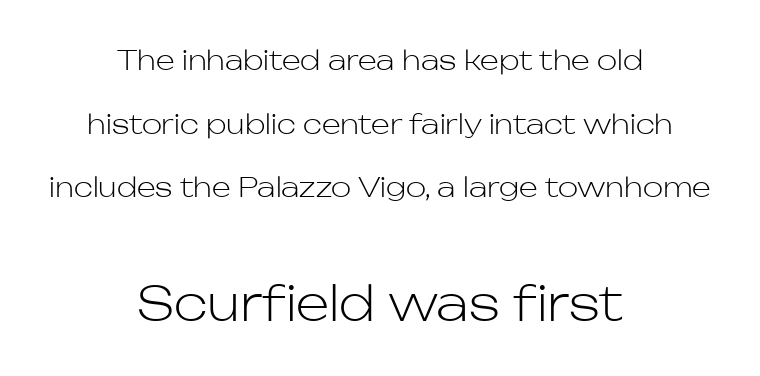
The image shows 48 px light sans-serif type, upright; set centered, loose line spacing (2.36x), normal letter spacing, not underlined; the second (bottom) block is 1.78x larger; low stroke contrast and a medium x-height.
